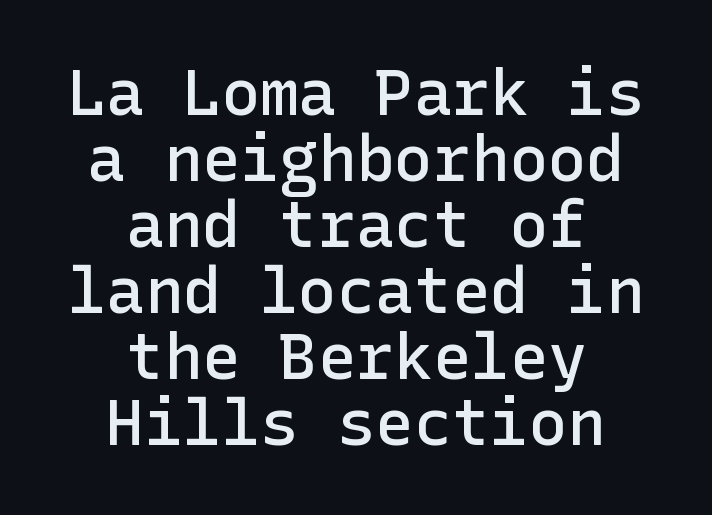
Q: Is the text bold? A: Semi-bold.
Q: Is the text italic (slanted)? A: No, it is upright.
Q: Is the typeface a serif or a sans-serif typeface? A: Sans-serif.
Q: Is the text underlined? A: No.
Q: How is the paragraph aligned? A: Centered.
Q: Is the spacing between letters normal or unusually wide? A: Normal.
Q: Is the spacing between lines tight, normal or loose? A: Tight.
Q: Width (condensed, normal, or wide)? A: Normal.
Q: Stroke contrast? A: Low.
Q: x-height? A: Medium.
